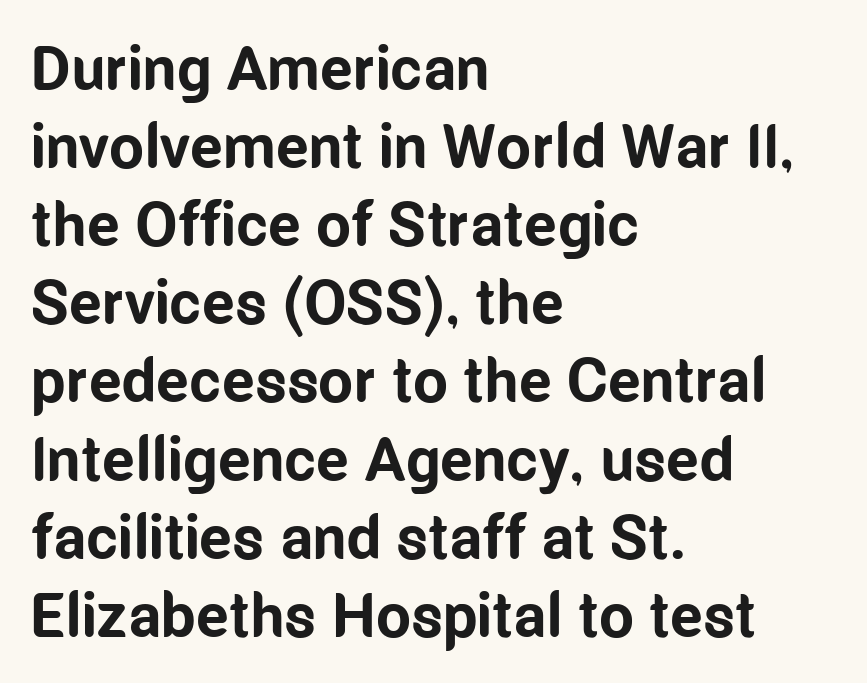
Clear beneath every line of the passage. Spacing verdict: proportional, widths tailored to each character. Is the block centered? No — it sits flush against the left margin. Strong, thick strokes mark this as bold type. The glyphs in this specimen are sans serif.
